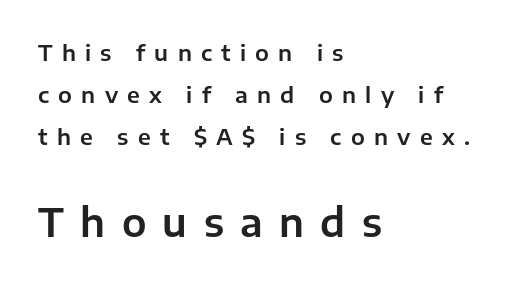
{"serif": "no", "italic": "no", "width": "normal", "stroke_contrast": "low", "x_height": "medium", "monospaced": "no", "underline": "no", "align": "left", "line_spacing": "loose", "line_spacing_ratio": 1.92, "letter_spacing": "wide", "letter_spacing_em": 0.42, "larger_block": "second", "size_ratio": 1.77, "glyph_px": 39}
